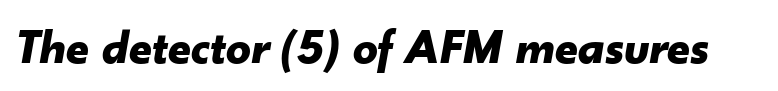
Heavy-handed strokes throughout: this text is bold. Is the letter spacing exaggerated? No — it looks like the ordinary default. Only glyphs here, with clear space below each row. Compared with ordinary roman type, these characters are visibly tilted. These lines are rendered in a variable-pitch font.
